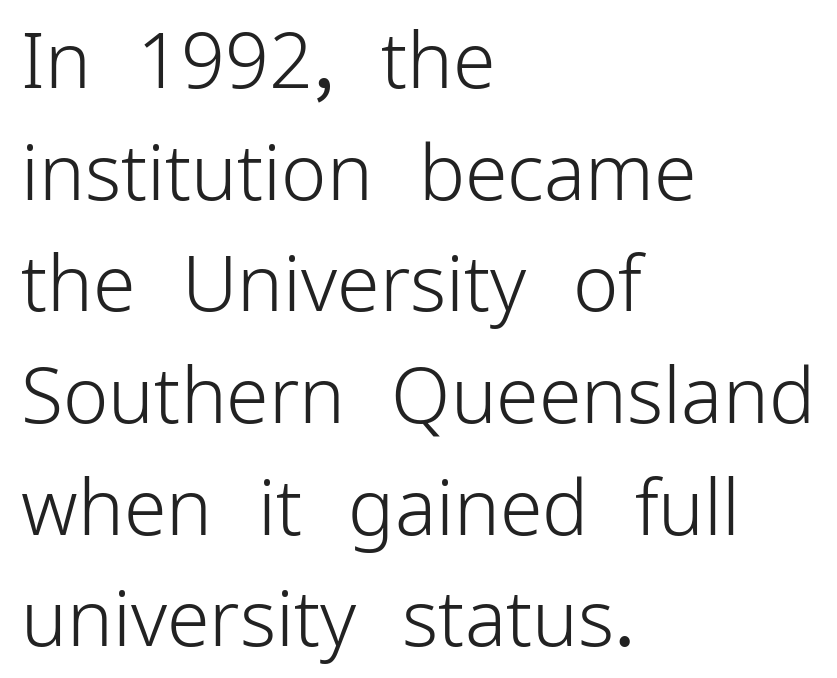
The image shows 77 px light sans-serif type, upright; set left-aligned, normal line spacing (1.45x), normal letter spacing, not underlined; low stroke contrast and a medium x-height.
